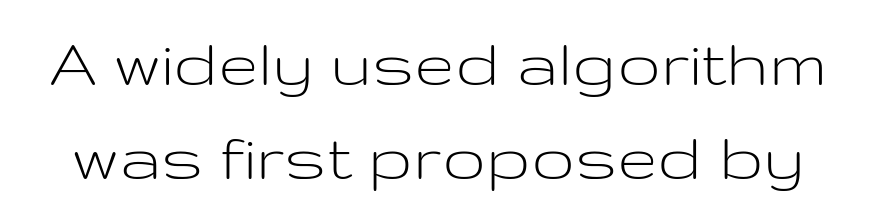
{"serif": "no", "italic": "no", "bold": "no", "weight": "light", "width": "wide", "stroke_contrast": "low", "x_height": "medium", "monospaced": "no", "underline": "no", "line_spacing": "normal", "line_spacing_ratio": 1.29, "letter_spacing": "normal", "letter_spacing_em": 0.0, "glyph_px": 73}
